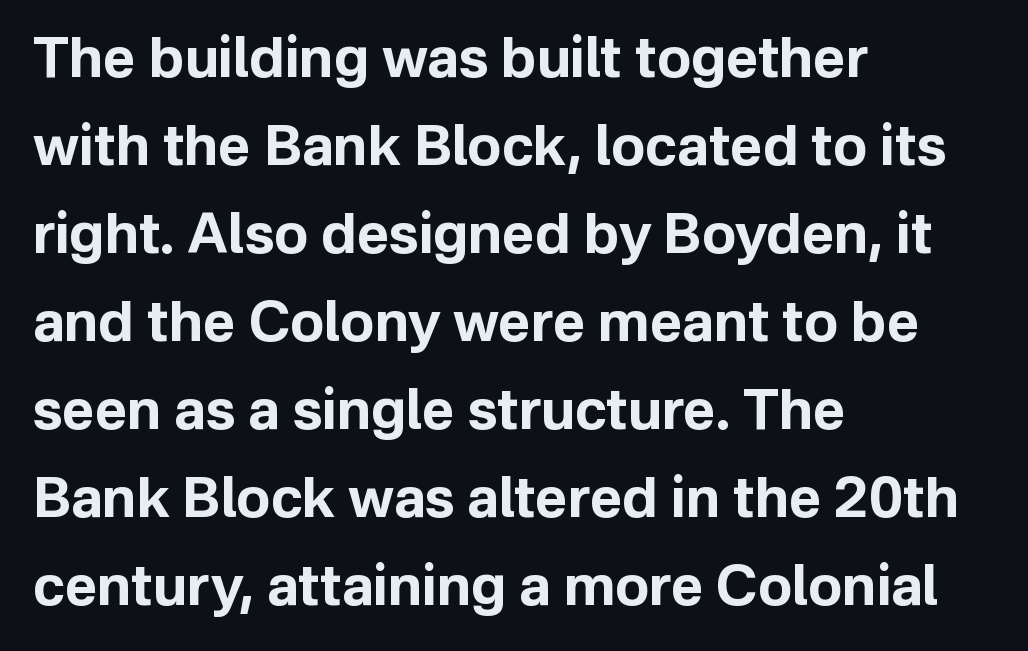
The image shows 56 px bold sans-serif type, upright; set left-aligned, normal line spacing (1.57x), normal letter spacing, not underlined; low stroke contrast and a medium x-height.
